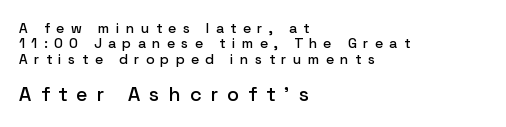
Does the copy run flush right? No — it runs flush left. Posture: vertical. The lower block of text is set noticeably larger than the block above it. The space beneath each line is pristine and unruled.
